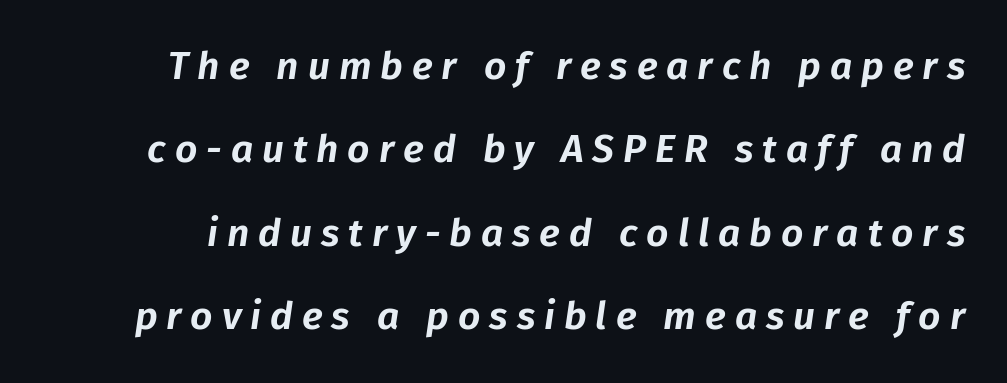
Q: Is the text italic (slanted)? A: Yes, it leans right by about 8 degrees.
Q: Is the text underlined? A: No.
Q: Is the spacing between letters normal or unusually wide? A: Unusually wide.
Q: Is the spacing between lines tight, normal or loose? A: Loose.
Q: Width (condensed, normal, or wide)? A: Normal.
Q: Stroke contrast? A: Low.
Q: x-height? A: Medium.
Q: Monospaced? A: No.
